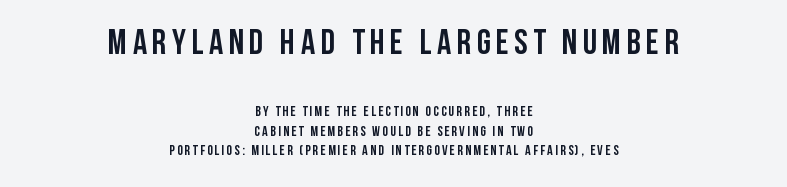
Q: Is the text bold? A: Yes.
Q: Is the text italic (slanted)? A: No, it is upright.
Q: Is the typeface a serif or a sans-serif typeface? A: Sans-serif.
Q: Is the text underlined? A: No.
Q: How is the paragraph aligned? A: Centered.
Q: Is the spacing between lines tight, normal or loose? A: Normal.
Q: Which block of text is set in a larger size, the first (top) or the second (bottom)? A: The first (top) one.
Q: Width (condensed, normal, or wide)? A: Condensed.
Q: Stroke contrast? A: Low.
Q: x-height? A: Large.
Q: Monospaced? A: No.
